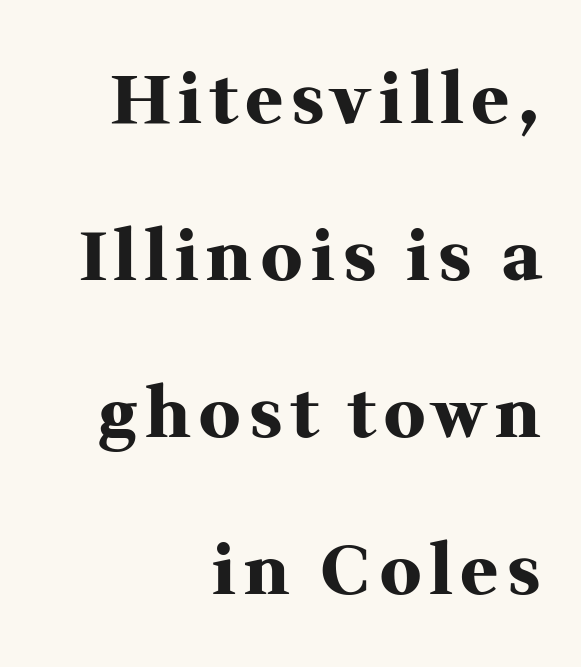
Q: Is the text bold? A: Yes.
Q: Is the text italic (slanted)? A: No, it is upright.
Q: Is the typeface a serif or a sans-serif typeface? A: Serif.
Q: Is the text underlined? A: No.
Q: How is the paragraph aligned? A: Right-aligned.
Q: Is the spacing between lines tight, normal or loose? A: Loose.
Q: Width (condensed, normal, or wide)? A: Normal.
Q: Stroke contrast? A: Medium.
Q: x-height? A: Medium.
Q: Monospaced? A: No.
